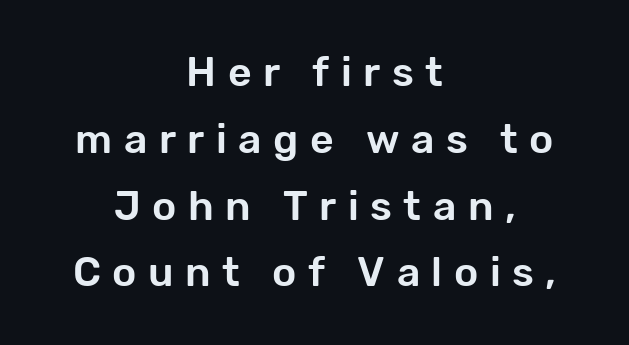
Q: Is the text italic (slanted)? A: No, it is upright.
Q: Is the typeface a serif or a sans-serif typeface? A: Sans-serif.
Q: Is the text underlined? A: No.
Q: How is the paragraph aligned? A: Centered.
Q: Is the spacing between letters normal or unusually wide? A: Unusually wide.
Q: Is the spacing between lines tight, normal or loose? A: Normal.
Q: Width (condensed, normal, or wide)? A: Normal.
Q: Stroke contrast? A: Low.
Q: x-height? A: Medium.
Q: Monospaced? A: No.
